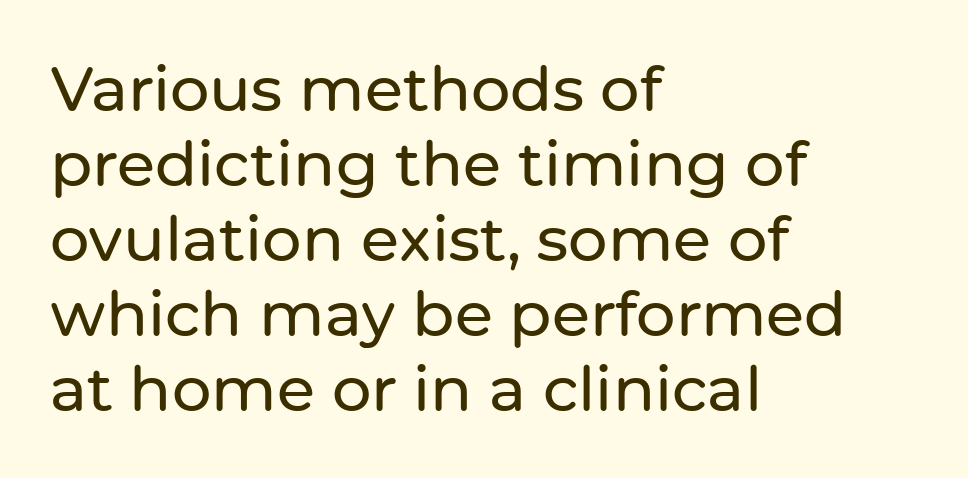
{"serif": "no", "italic": "no", "width": "normal", "stroke_contrast": "low", "x_height": "medium", "monospaced": "no", "underline": "no", "align": "left", "line_spacing_ratio": 1.21, "letter_spacing": "normal", "letter_spacing_em": 0.0, "glyph_px": 62}
